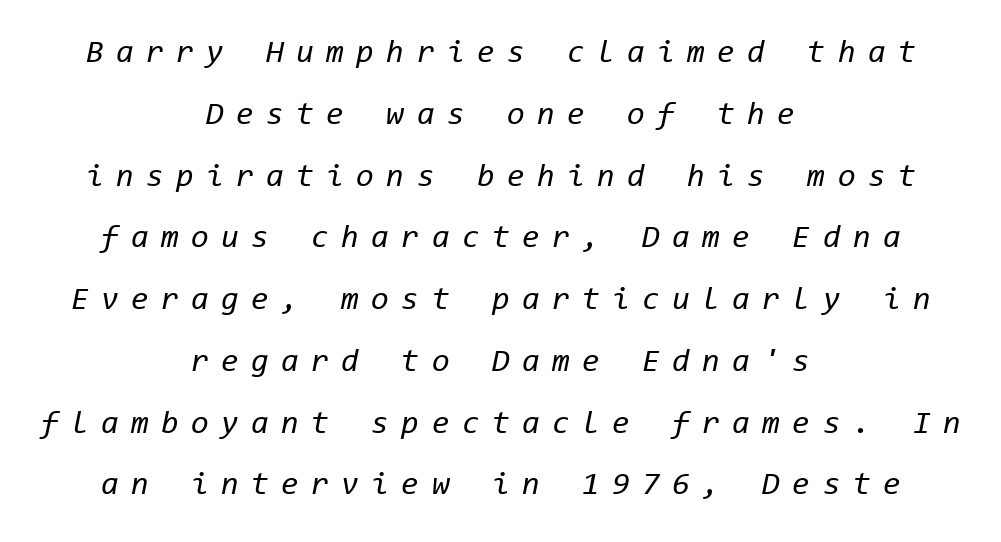
{"italic": "yes", "lean": "right", "slant_degrees": 11, "bold": "no", "weight": "regular", "width": "normal", "stroke_contrast": "low", "x_height": "medium", "monospaced": "yes", "underline": "no", "align": "center", "line_spacing": "loose", "line_spacing_ratio": 1.93, "letter_spacing": "wide", "letter_spacing_em": 0.39, "glyph_px": 32}
